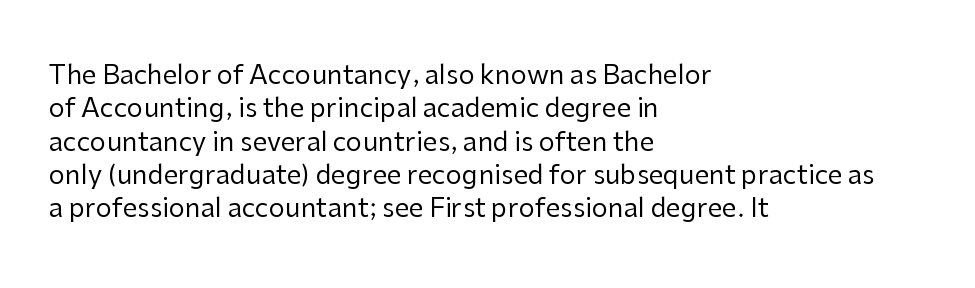
Q: Is the text bold? A: No.
Q: Is the text italic (slanted)? A: No, it is upright.
Q: Is the text underlined? A: No.
Q: How is the paragraph aligned? A: Left-aligned.
Q: Is the spacing between letters normal or unusually wide? A: Normal.
Q: Is the spacing between lines tight, normal or loose? A: Normal.
